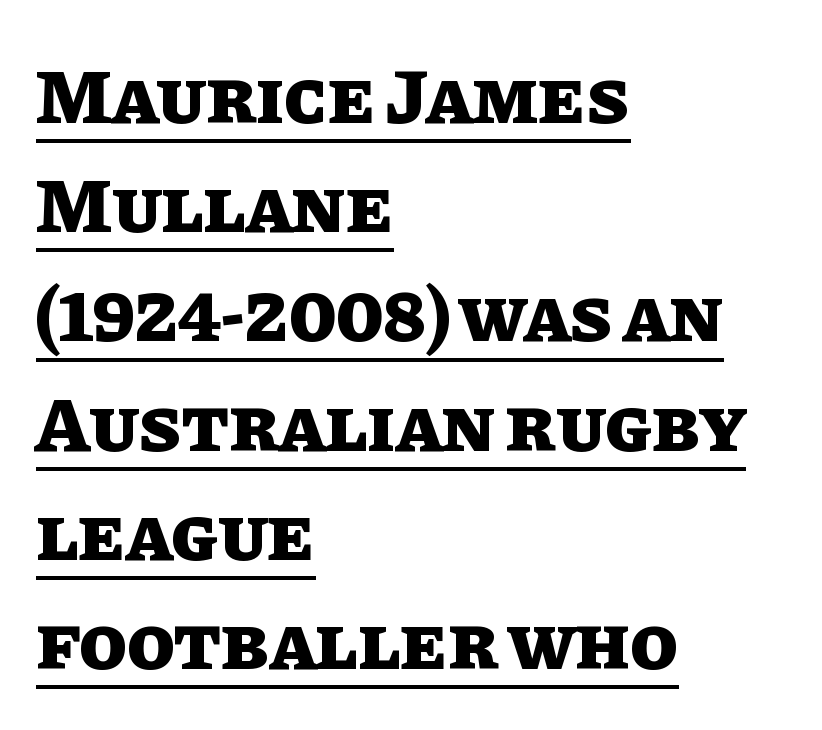
Look at the stroke-to-counter ratio: heavy, a bold. The compositor pushed each line to the left boundary. The face used here appears with an underline applied. Do the characters align in a grid? No, the font is proportional. The space between consecutive lines is moderate. This sample uses plain, unmodified letter spacing.
